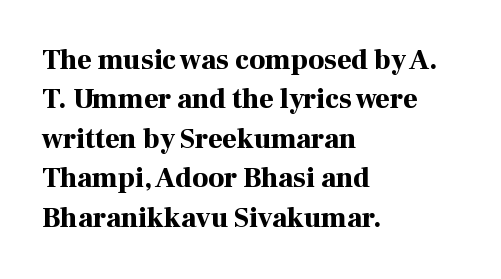
Layout note: lines flush left. Note the varied advance widths — an 'i' is clearly narrower than an 'm'. If you drew a line through each stem, it would be perfectly vertical. Descenders hang freely into open space. These words are printed bold, with thick strokes throughout.
